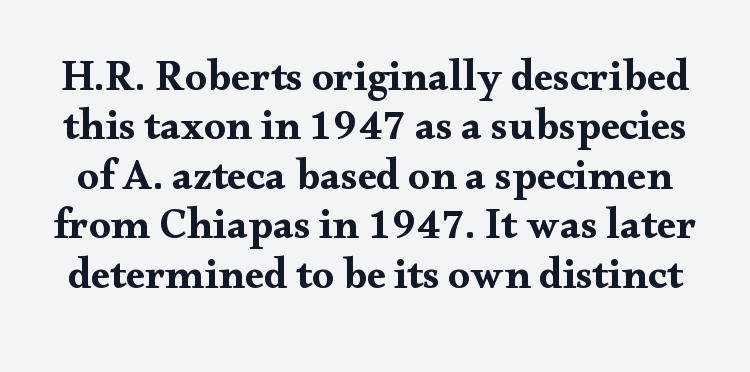
The image shows 43 px bold, wide serif type, upright; set tight line spacing (1.15x), normal letter spacing, not underlined; medium stroke contrast and a small x-height.
